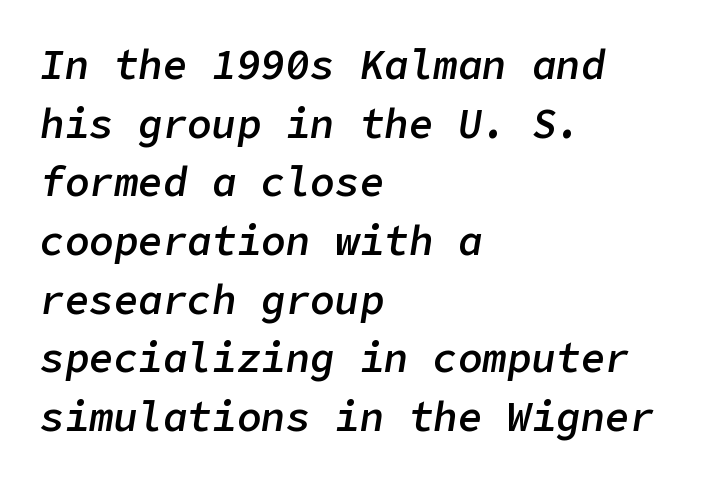
{"italic": "yes", "lean": "right", "slant_degrees": 9, "bold": "semi", "weight": "semibold", "width": "normal", "stroke_contrast": "low", "x_height": "medium", "underline": "no", "align": "left", "line_spacing": "normal", "line_spacing_ratio": 1.43, "letter_spacing": "normal", "letter_spacing_em": 0.0, "glyph_px": 41}
